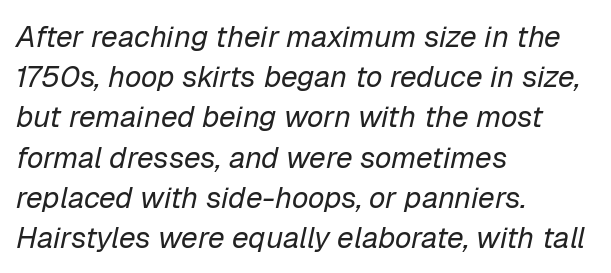
Each letter keeps its own natural width here, so spacing adapts to shape. Only glyphs here, with clear space below each row. The line-height multiplier appears to be the usual default. A classic flush-left, rag-right setting is used for this passage. Is the letter spacing exaggerated? No — it looks like the ordinary default. Observe the lean: these are italic letterforms.
